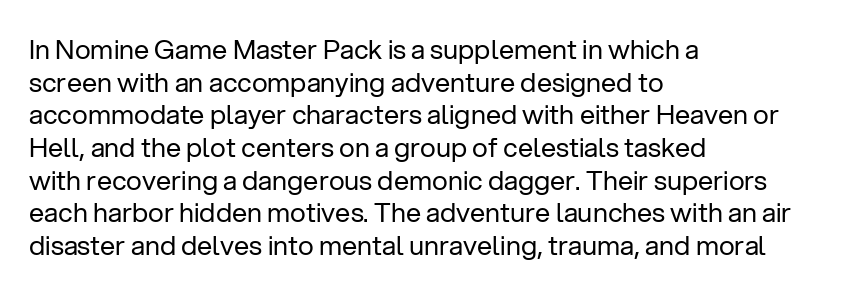
What stands out about the letter spacing? Nothing — it is the standard amount. This is not heavy type; no bold has been used. Just letters on the line, the space beneath them empty. Notice how the stems are strictly vertical — no italics here. This rendering uses left alignment, leaving the right contour irregular.
